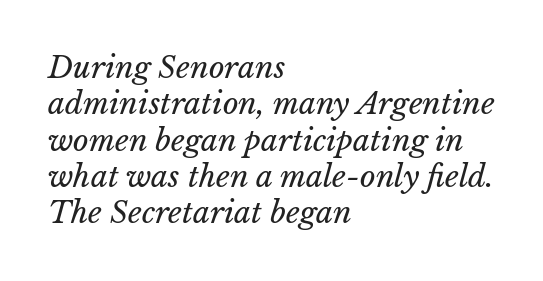
Think standard paragraph weight, or any step lighter than that. Layout note: lines flush left. The horizontal fit of the characters is conventional and even. Proportional: the letters do not fall into vertical columns. The baseline area is clear.
